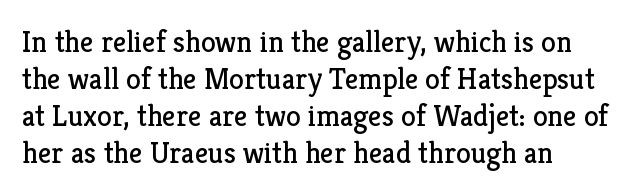
The image shows 30 px regular-weight serif type, upright; set line spacing 1.23x, normal letter spacing, not underlined; low stroke contrast and a medium x-height.
